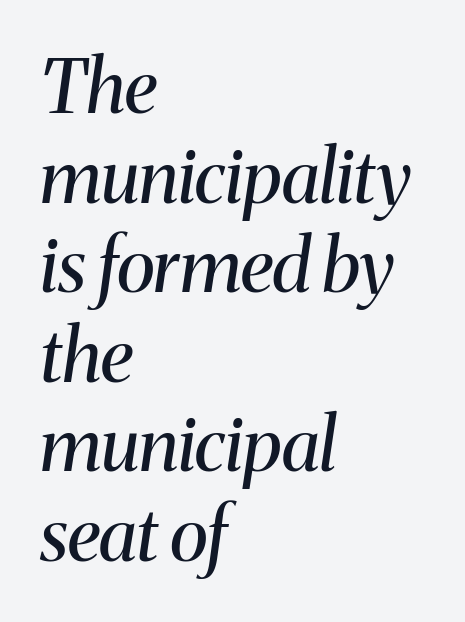
The area under the type is left untouched. Type style note: has serifs. Students, note that the glyphs here touch the page at normal intervals. Compared with a typical body face, this is equally light or lighter still.
